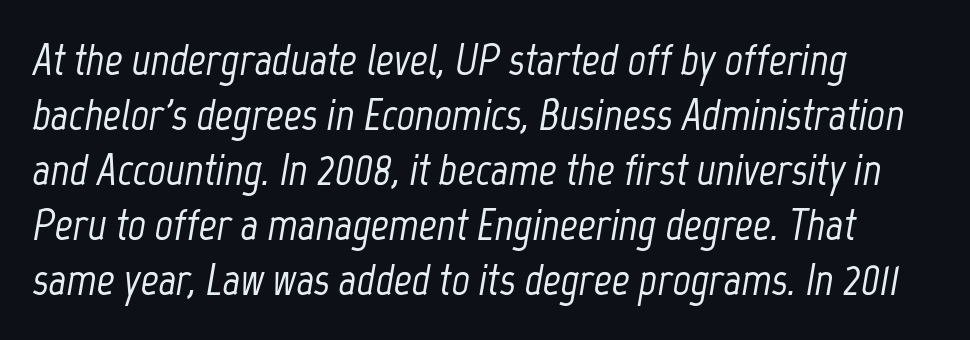
The image shows 44 px condensed type, italic (leaning right); set normal line spacing (1.25x), normal letter spacing, not underlined; low stroke contrast and a medium x-height.
